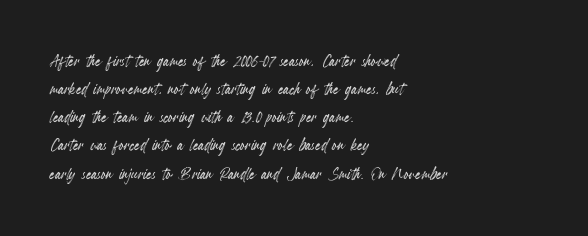
Q: Is the text italic (slanted)? A: Yes.
Q: Is the text underlined? A: No.
Q: How is the paragraph aligned? A: Left-aligned.
Q: Is the spacing between letters normal or unusually wide? A: Normal.
Q: Is the spacing between lines tight, normal or loose? A: Normal.
